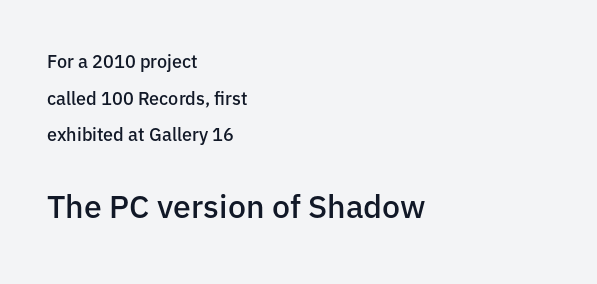
Of the two passages, the one underneath uses the larger point size. A bit beefed up — I'd call it semibold rather than bold. In terms of letterform style, serifs are entirely absent. Do the characters align in a grid? No, the font is proportional.
